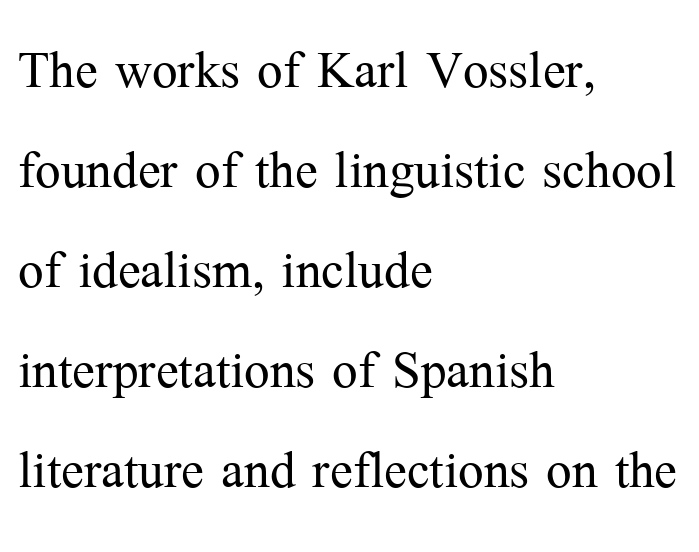
The image shows 68 px light serif type, upright; set left-aligned, normal line spacing (1.47x), normal letter spacing, not underlined; medium stroke contrast and a medium x-height.
